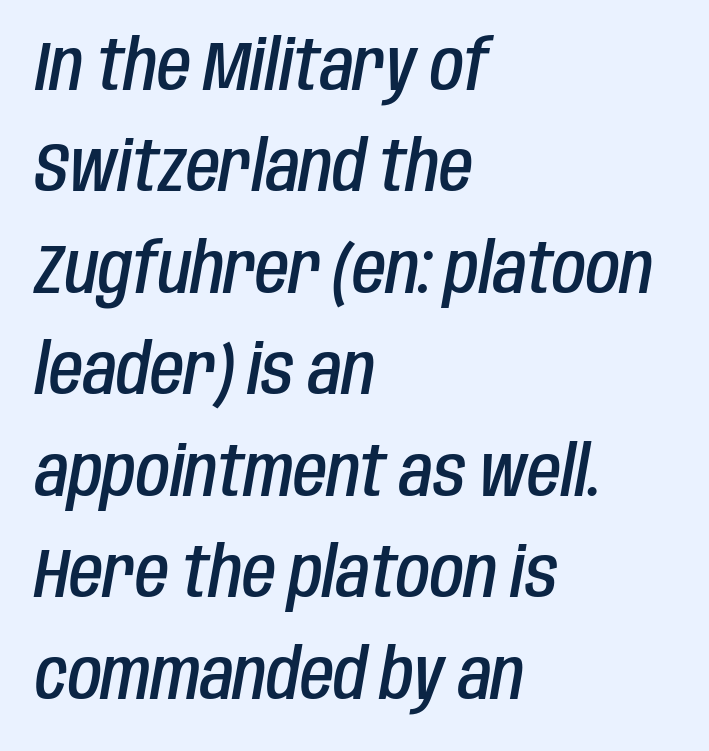
Q: Is the text bold? A: Semi-bold.
Q: Is the text italic (slanted)? A: Yes, it leans right by about 10 degrees.
Q: Is the text underlined? A: No.
Q: How is the paragraph aligned? A: Left-aligned.
Q: Is the spacing between letters normal or unusually wide? A: Normal.
Q: Is the spacing between lines tight, normal or loose? A: Normal.
Q: Width (condensed, normal, or wide)? A: Condensed.
Q: Stroke contrast? A: Low.
Q: x-height? A: Large.
Q: Monospaced? A: No.
